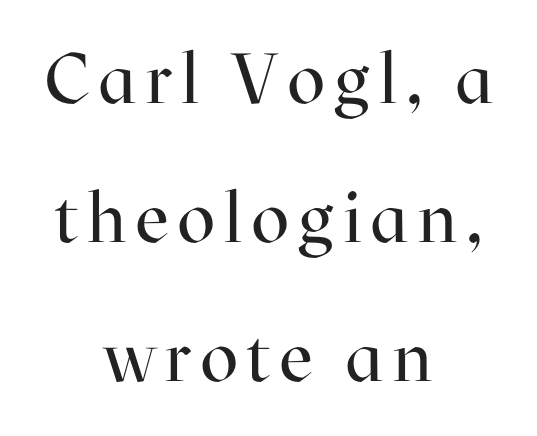
{"serif": "yes", "italic": "no", "bold": "no", "weight": "regular", "width": "normal", "stroke_contrast": "high", "x_height": "medium", "monospaced": "no", "underline": "no", "align": "center", "line_spacing": "loose", "line_spacing_ratio": 1.96, "glyph_px": 71}
